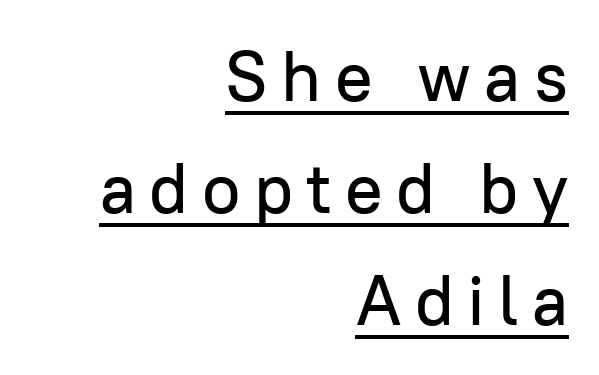
{"serif": "no", "italic": "no", "width": "normal", "stroke_contrast": "low", "x_height": "medium", "monospaced": "no", "underline": "yes", "align": "right", "line_spacing": "normal", "line_spacing_ratio": 1.6, "glyph_px": 70}
